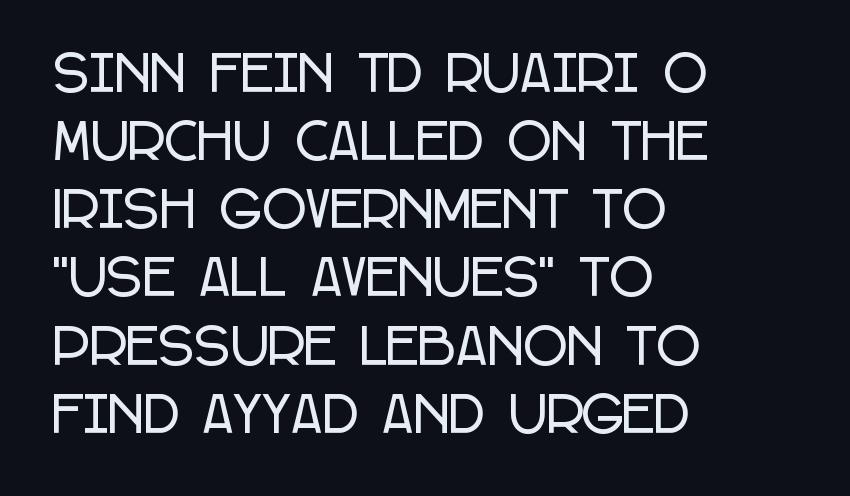
The image shows 48 px condensed sans-serif type, upright; set left-aligned, normal line spacing (1.42x), normal letter spacing, not underlined; low stroke contrast and a large x-height.
